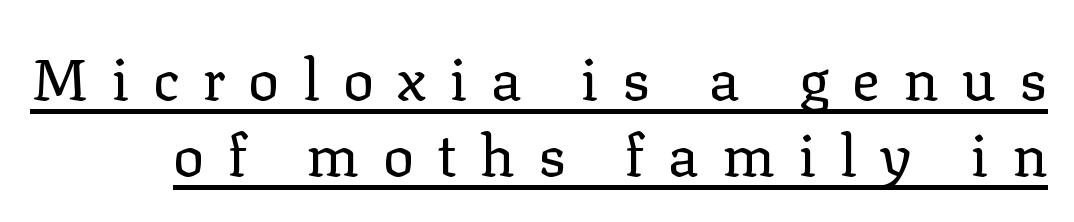
The image shows 58 px regular-weight serif type, upright; set normal line spacing (1.31x), unusually wide letter spacing (+0.4 em), underlined; low stroke contrast and a medium x-height.
